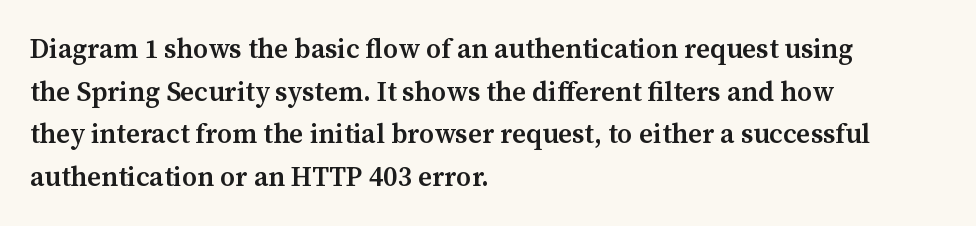
The characters look somewhat weighty, a semibold short of true bold. This sample uses an upright cut, with every glyph sitting square on the baseline. The horizontal fit of the characters is conventional and even. The ragged edge is on the right, which tells us the setting is flush left. This block has exactly the height ordinary leading produces. Glance below the letters and you will spot only blank space.
